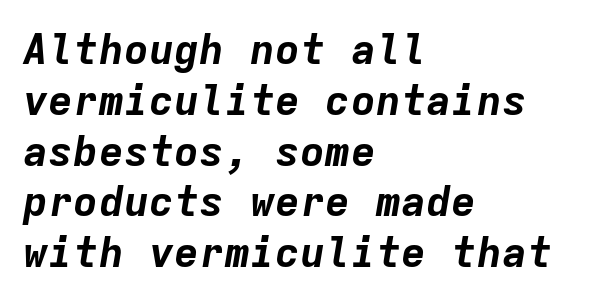
The image shows 42 px bold type, italic (leaning right), monospaced; set left-aligned, line spacing 1.21x, normal letter spacing, not underlined; low stroke contrast and a medium x-height.
